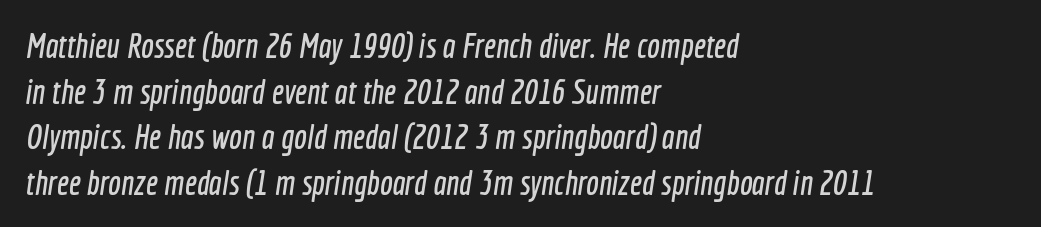
Quick note: underline off. Nothing unusual about the tracking: characters are spaced as the font intends. Note the varied advance widths — an 'i' is clearly narrower than an 'm'. The paragraph shown leans on its left margin. Students, observe: this is what conventionally led text looks like.
